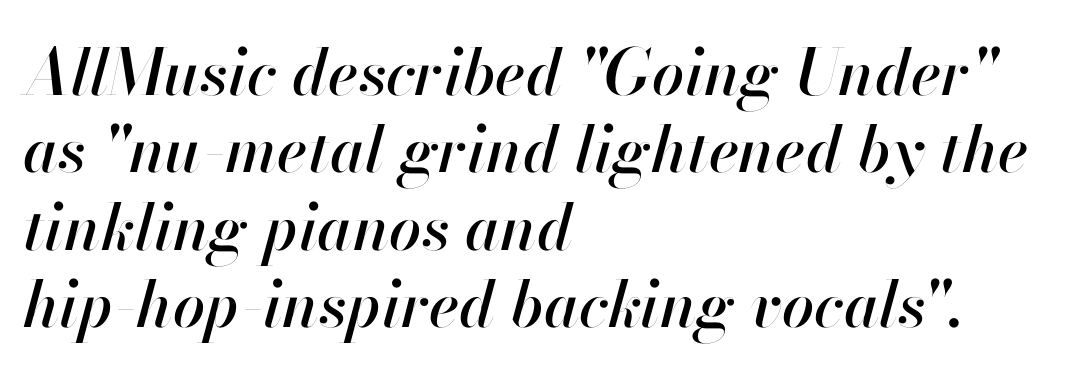
{"italic": "yes", "lean": "right", "slant_degrees": 13, "width": "normal", "stroke_contrast": "high", "x_height": "small", "monospaced": "no", "underline": "no", "align": "left", "line_spacing_ratio": 1.21, "letter_spacing": "normal", "letter_spacing_em": 0.0, "glyph_px": 64}
